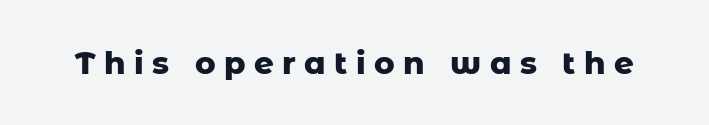
{"serif": "no", "italic": "no", "bold": "yes", "weight": "heavy", "width": "normal", "stroke_contrast": "low", "x_height": "medium", "monospaced": "no", "underline": "no", "letter_spacing": "wide", "letter_spacing_em": 0.27, "glyph_px": 31}
